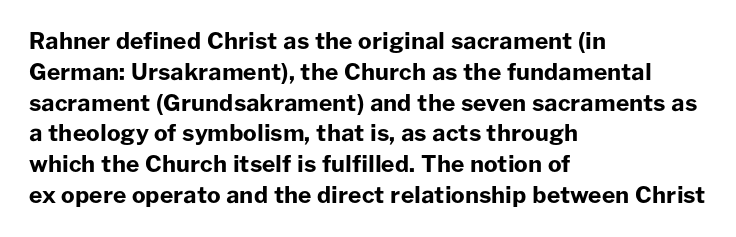
Q: Is the text bold? A: Yes.
Q: Is the text italic (slanted)? A: No, it is upright.
Q: Is the text underlined? A: No.
Q: How is the paragraph aligned? A: Left-aligned.
Q: Is the spacing between letters normal or unusually wide? A: Normal.
Q: Is the spacing between lines tight, normal or loose? A: Normal.
